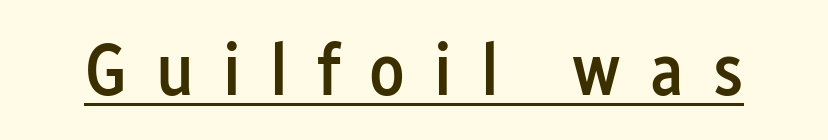
The specimen includes a rule beneath the text block's lines. The characters display no serif detailing; their extremities are plain. Rendered with straight, roman letterforms. Varying glyph widths throughout — classic text-font behaviour.
